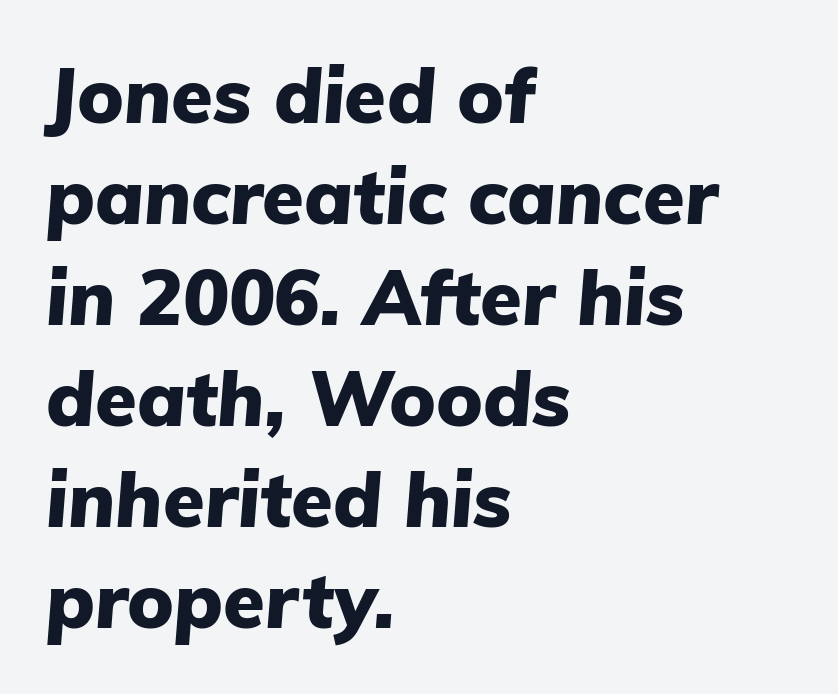
The letters are slanted; this is an italic face. The ragged edge is on the right, which tells us the setting is flush left. The font is running at its bold setting. Any mark beneath the type? The region is blank. Each word holds together tightly as a unit, with standard inter-letter gaps. Character widths vary here, with narrow letters taking less room than wide ones.
